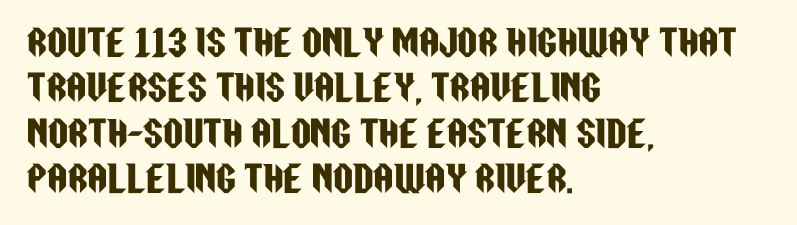
{"serif": "no", "italic": "no", "width": "condensed", "stroke_contrast": "low", "x_height": "large", "monospaced": "no", "underline": "no", "align": "left", "line_spacing": "normal", "line_spacing_ratio": 1.3, "letter_spacing": "normal", "letter_spacing_em": 0.0, "glyph_px": 35}
